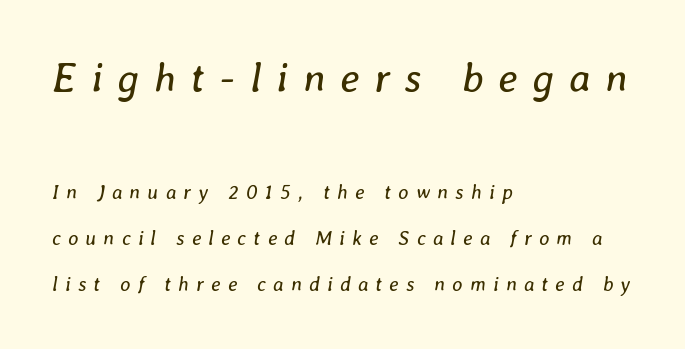
These lines were composed using italics. The letters advance in unequal steps, a hallmark of proportional type. The initial chunk of copy outweighs the following chunk in type size. Caption: face not bold, strokes unweighted.
